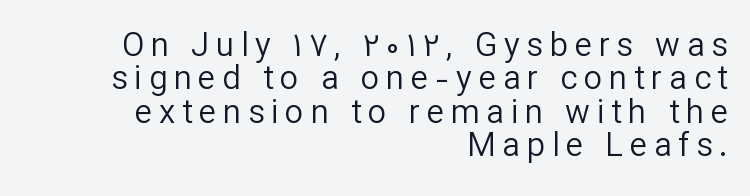
Q: Is the text bold? A: No.
Q: Is the text italic (slanted)? A: No, it is upright.
Q: Is the typeface a serif or a sans-serif typeface? A: Sans-serif.
Q: Is the text underlined? A: No.
Q: How is the paragraph aligned? A: Right-aligned.
Q: Is the spacing between letters normal or unusually wide? A: Unusually wide.
Q: Is the spacing between lines tight, normal or loose? A: Tight.
Q: Width (condensed, normal, or wide)? A: Normal.
Q: Stroke contrast? A: Low.
Q: x-height? A: Medium.
Q: Monospaced? A: No.
